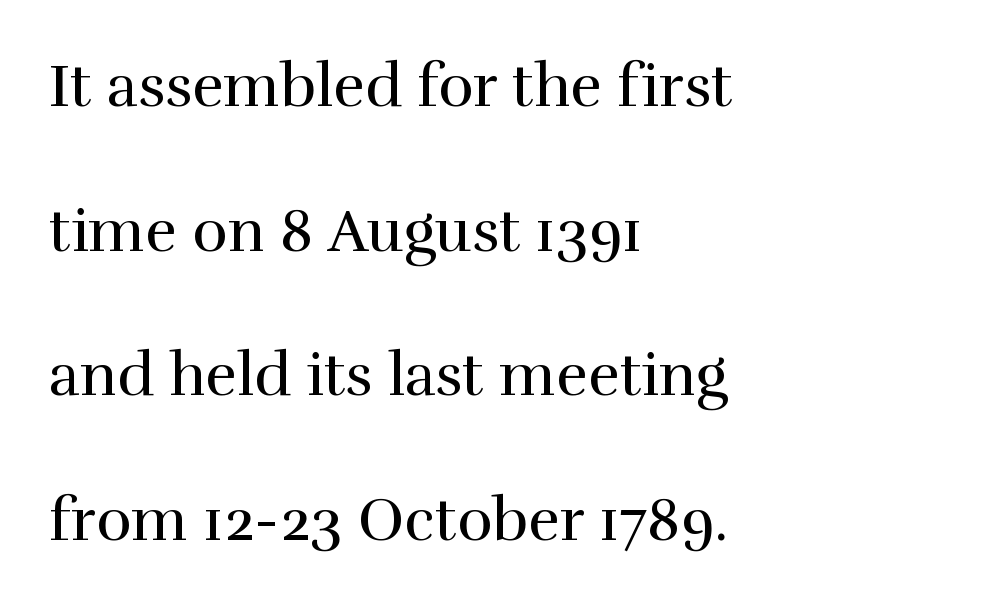
Q: Is the text bold? A: No.
Q: Is the text italic (slanted)? A: No, it is upright.
Q: Is the typeface a serif or a sans-serif typeface? A: Serif.
Q: Is the text underlined? A: No.
Q: How is the paragraph aligned? A: Left-aligned.
Q: Is the spacing between letters normal or unusually wide? A: Normal.
Q: Is the spacing between lines tight, normal or loose? A: Loose.
Q: Width (condensed, normal, or wide)? A: Normal.
Q: x-height? A: Medium.
Q: Monospaced? A: No.
